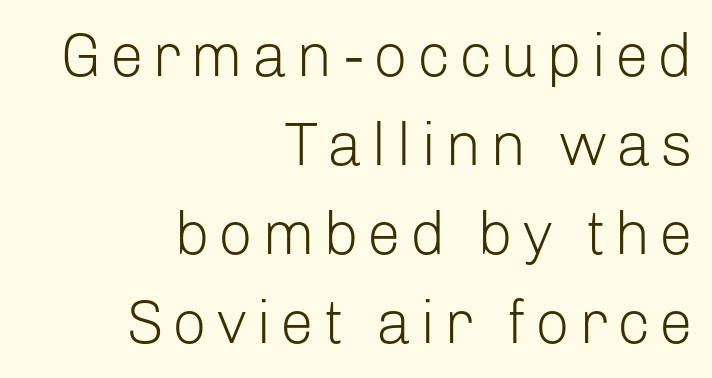
Q: Is the text bold? A: No.
Q: Is the text italic (slanted)? A: No, it is upright.
Q: Is the typeface a serif or a sans-serif typeface? A: Sans-serif.
Q: Is the text underlined? A: No.
Q: How is the paragraph aligned? A: Right-aligned.
Q: Is the spacing between lines tight, normal or loose? A: Normal.
Q: Width (condensed, normal, or wide)? A: Normal.
Q: Stroke contrast? A: Low.
Q: x-height? A: Medium.
Q: Monospaced? A: No.
